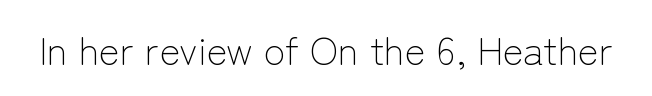
The image shows 39 px light sans-serif type, upright; set normal letter spacing, not underlined; low stroke contrast and a medium x-height.
